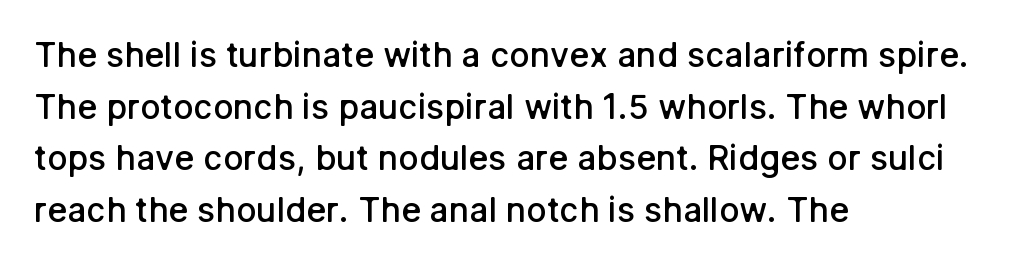
Q: Is the text bold? A: Semi-bold.
Q: Is the text italic (slanted)? A: No, it is upright.
Q: Is the typeface a serif or a sans-serif typeface? A: Sans-serif.
Q: Is the text underlined? A: No.
Q: How is the paragraph aligned? A: Left-aligned.
Q: Is the spacing between letters normal or unusually wide? A: Normal.
Q: Is the spacing between lines tight, normal or loose? A: Normal.
Q: Width (condensed, normal, or wide)? A: Normal.
Q: Stroke contrast? A: Low.
Q: x-height? A: Medium.
Q: Monospaced? A: No.
